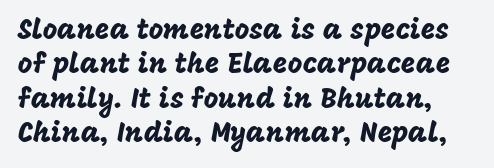
Q: Is the text italic (slanted)? A: Yes.
Q: Is the typeface a serif or a sans-serif typeface? A: Sans-serif.
Q: Is the text underlined? A: No.
Q: Is the spacing between letters normal or unusually wide? A: Normal.
Q: Width (condensed, normal, or wide)? A: Normal.
Q: Stroke contrast? A: Low.
Q: x-height? A: Large.
Q: Monospaced? A: No.
